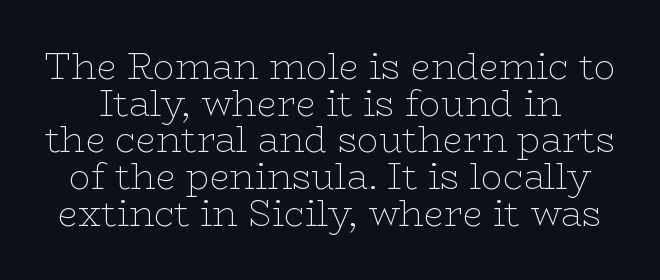
The image shows 36 px thin, wide serif type, upright; set tight line spacing (1.02x), normal letter spacing, not underlined; low stroke contrast and a medium x-height.
